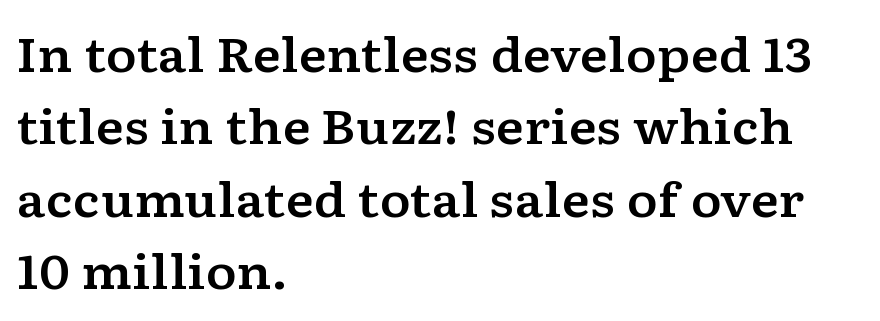
The image shows 47 px wide serif type, upright; set left-aligned, normal line spacing (1.54x), normal letter spacing, not underlined; low stroke contrast and a medium x-height.
